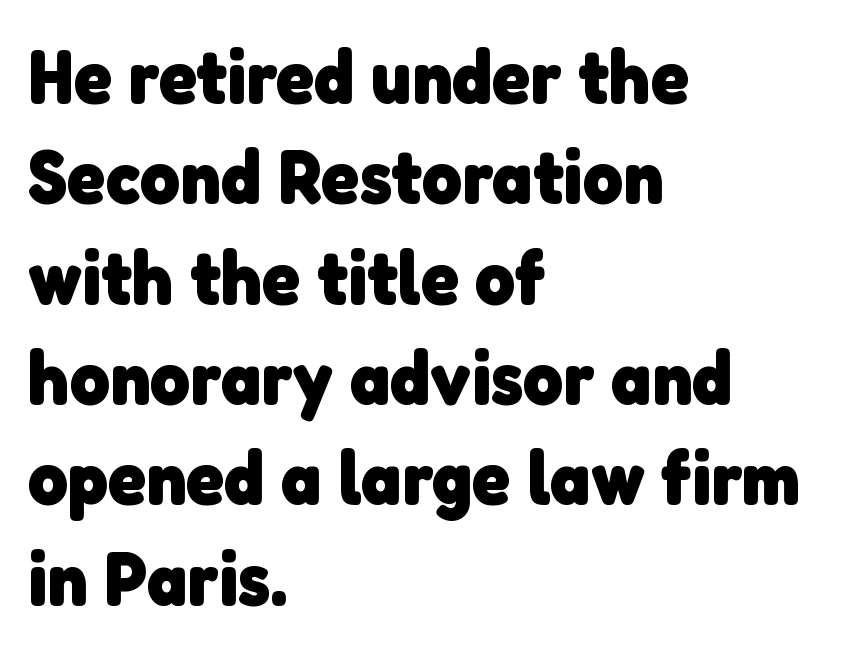
Heavy, bold letterforms. These lines keep a tight, regular rhythm from letter to letter. I'd call this a sans setting — the letters go barefoot. The rendering anchors every line to the left-hand side. Check under the words: just untouched page. Whoever set this chose a conventional vertical rhythm.
